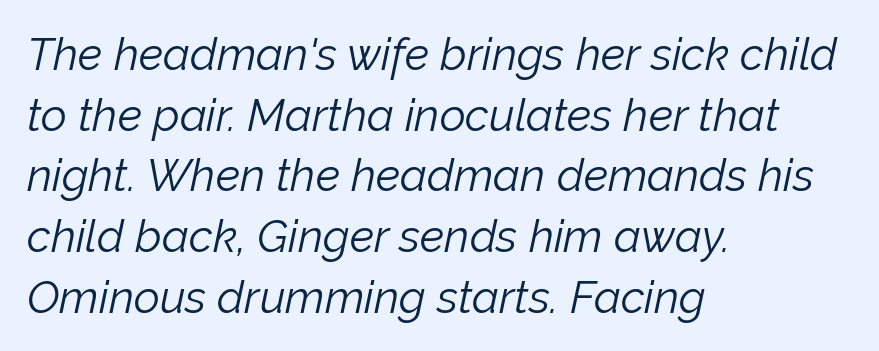
Q: Is the text bold? A: No.
Q: Is the text italic (slanted)? A: Yes, it leans right by about 12 degrees.
Q: Is the text underlined? A: No.
Q: How is the paragraph aligned? A: Left-aligned.
Q: Is the spacing between letters normal or unusually wide? A: Normal.
Q: Is the spacing between lines tight, normal or loose? A: Normal.
Q: Width (condensed, normal, or wide)? A: Normal.
Q: Stroke contrast? A: Low.
Q: x-height? A: Medium.
Q: Monospaced? A: No.
